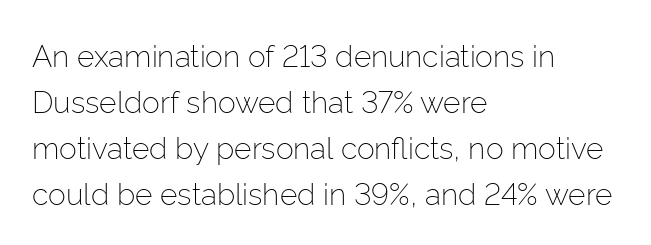
Q: Is the text bold? A: No.
Q: Is the text italic (slanted)? A: No, it is upright.
Q: Is the typeface a serif or a sans-serif typeface? A: Sans-serif.
Q: Is the text underlined? A: No.
Q: How is the paragraph aligned? A: Left-aligned.
Q: Is the spacing between letters normal or unusually wide? A: Normal.
Q: Is the spacing between lines tight, normal or loose? A: Normal.
Q: Width (condensed, normal, or wide)? A: Normal.
Q: Stroke contrast? A: Low.
Q: x-height? A: Medium.
Q: Monospaced? A: No.
